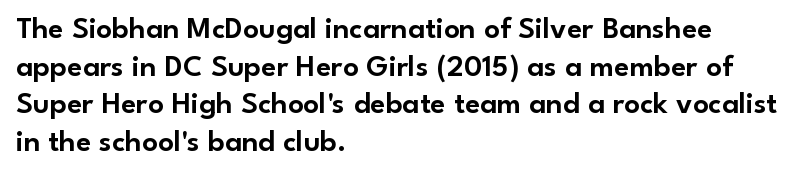
The paragraph has a hard left edge and a soft right edge. Nothing sits at the stroke ends, so this counts as sans-serif. Notice how the stems are strictly vertical — no italics here. You could not count columns in this text — the font is proportionally spaced. Has an underline been added? It has not. Words appear dense and cohesive because spacing is normal.
